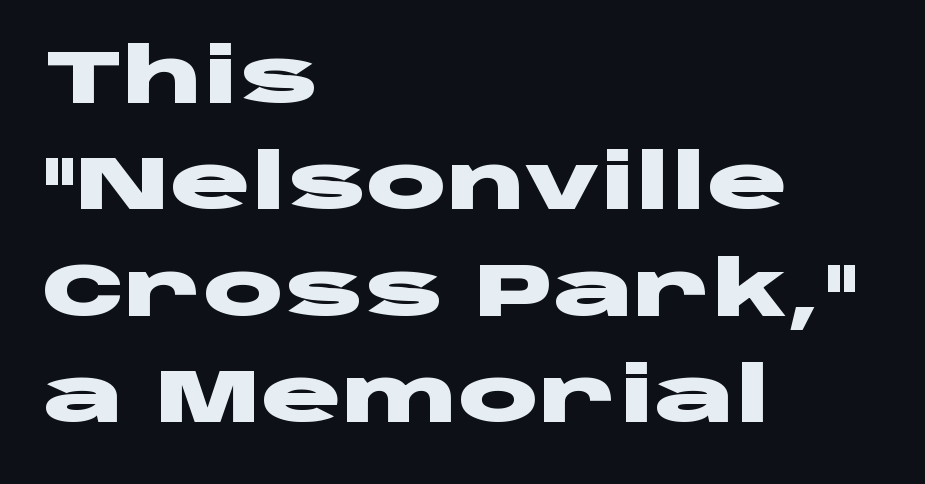
{"serif": "no", "italic": "no", "bold": "yes", "weight": "heavy", "width": "wide", "stroke_contrast": "low", "x_height": "large", "monospaced": "no", "underline": "no", "align": "left", "line_spacing": "normal", "line_spacing_ratio": 1.42, "letter_spacing": "normal", "letter_spacing_em": 0.0, "glyph_px": 75}
